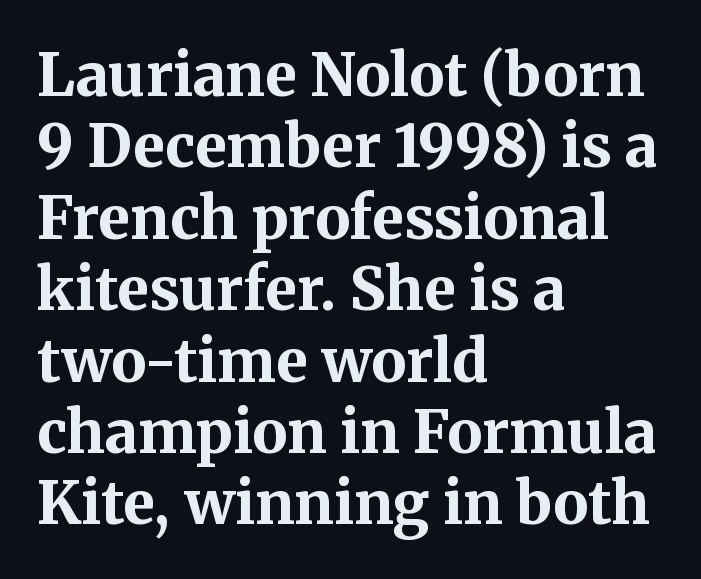
The image shows 59 px bold serif type, upright; set left-aligned, line spacing 1.21x, normal letter spacing, not underlined; medium stroke contrast and a medium x-height.
